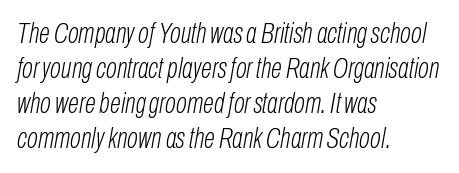
{"italic": "yes", "lean": "right", "slant_degrees": 10, "bold": "no", "weight": "light", "width": "condensed", "stroke_contrast": "low", "x_height": "medium", "monospaced": "no", "underline": "no", "align": "left", "line_spacing_ratio": 1.21, "letter_spacing": "normal", "letter_spacing_em": 0.0, "glyph_px": 29}
